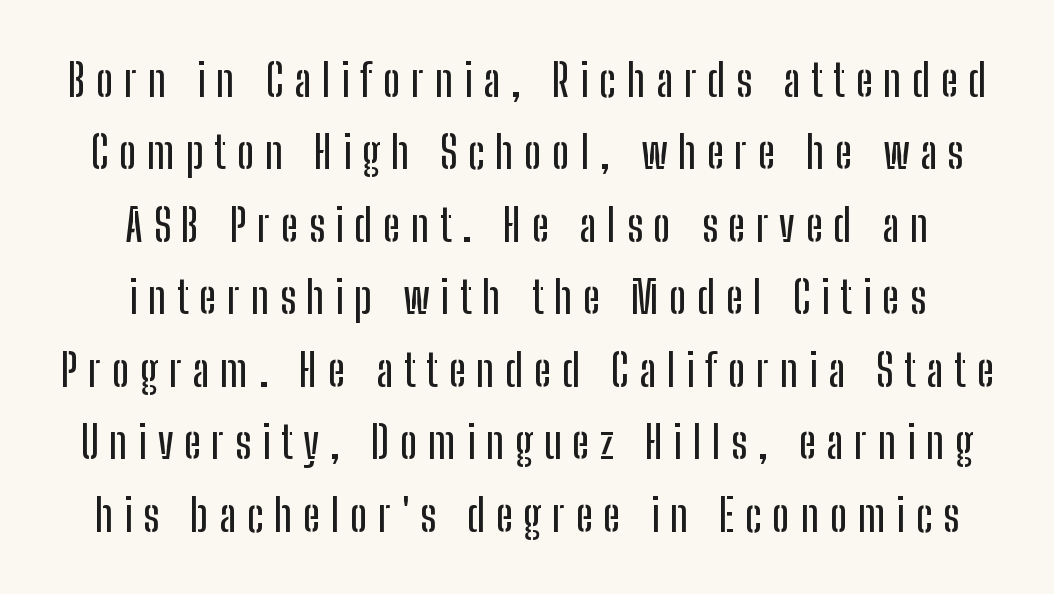
These lines are rendered in a variable-pitch font. Vertical strokes here are truly vertical. Observe the wide spacing: letters keep a clear distance from each other. Centered paragraph, ragged on both sides. Look at the bottom of the vertical strokes: they stop flat, with no serifs. The strip under each line holds only bare page.
